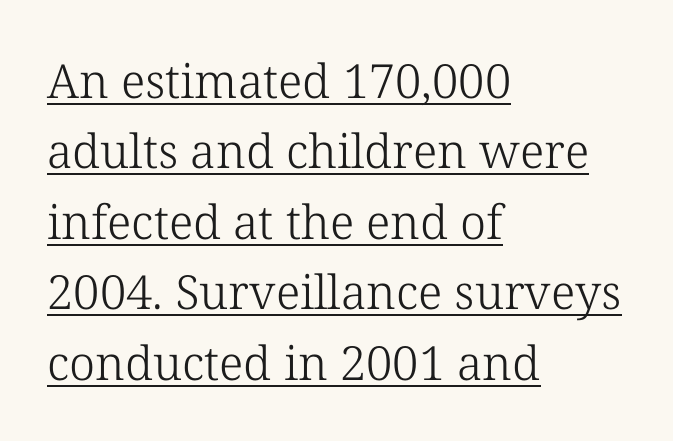
The image shows 47 px light serif type, upright; set left-aligned, normal line spacing (1.5x), normal letter spacing, underlined; low stroke contrast and a medium x-height.
